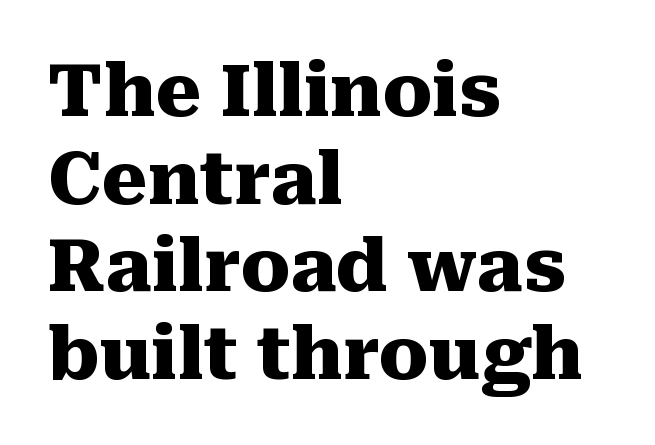
Q: Is the text bold? A: Yes.
Q: Is the text italic (slanted)? A: No, it is upright.
Q: Is the typeface a serif or a sans-serif typeface? A: Serif.
Q: Is the text underlined? A: No.
Q: How is the paragraph aligned? A: Left-aligned.
Q: Is the spacing between letters normal or unusually wide? A: Normal.
Q: Width (condensed, normal, or wide)? A: Normal.
Q: Stroke contrast? A: Medium.
Q: x-height? A: Medium.
Q: Monospaced? A: No.
